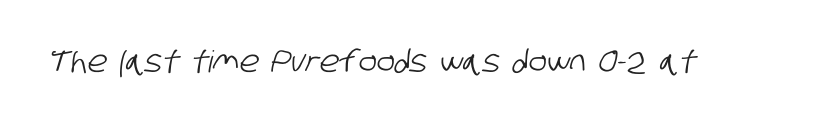
The image shows 30 px condensed sans-serif type; set normal letter spacing, not underlined; low stroke contrast and a large x-height.
